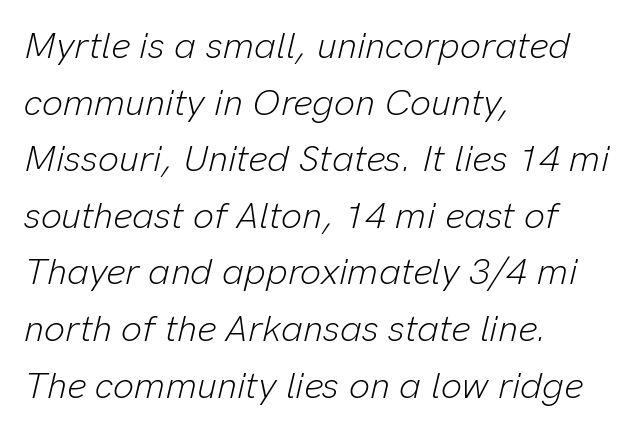
{"italic": "yes", "lean": "right", "slant_degrees": 13, "bold": "no", "weight": "light", "width": "normal", "stroke_contrast": "low", "x_height": "medium", "monospaced": "no", "underline": "no", "align": "left", "line_spacing": "normal", "line_spacing_ratio": 1.53, "letter_spacing": "normal", "letter_spacing_em": 0.0, "glyph_px": 37}
